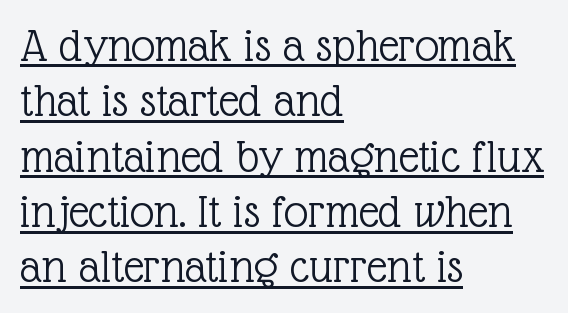
Descenders here cross a horizontal rule under the line. The letters carry serifs — small finishing strokes at the ends of their stems. The letters advance in unequal steps, a hallmark of proportional type. What's the leading like? Squeezed, with rows nearly overlapping.
